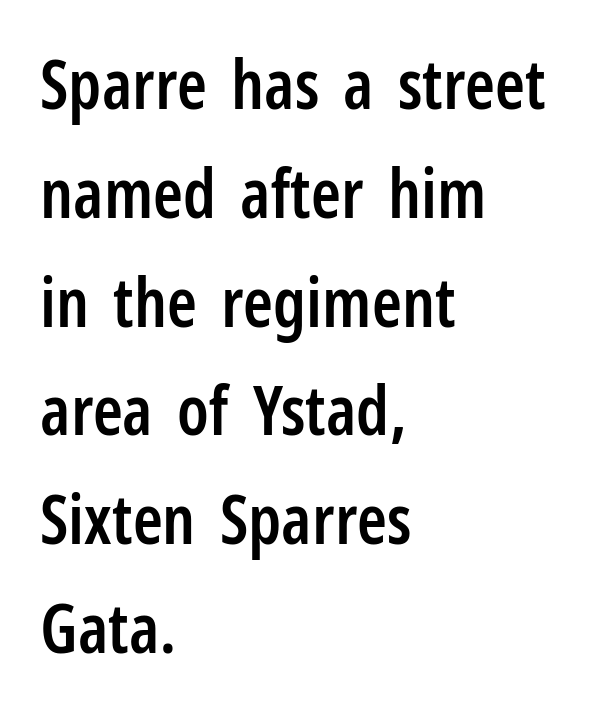
The image shows 68 px semibold, condensed sans-serif type, upright; set left-aligned, normal line spacing (1.6x), normal letter spacing, not underlined; low stroke contrast and a medium x-height.
